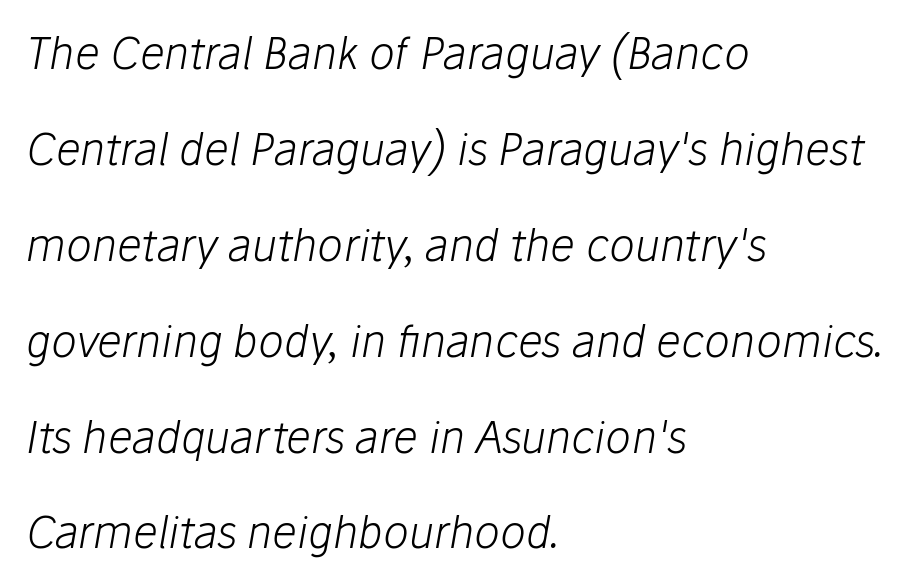
{"italic": "yes", "lean": "right", "slant_degrees": 10, "bold": "no", "weight": "light", "width": "normal", "stroke_contrast": "low", "x_height": "medium", "monospaced": "no", "underline": "no", "align": "left", "line_spacing": "loose", "line_spacing_ratio": 2.23, "letter_spacing": "normal", "letter_spacing_em": 0.0, "glyph_px": 43}
